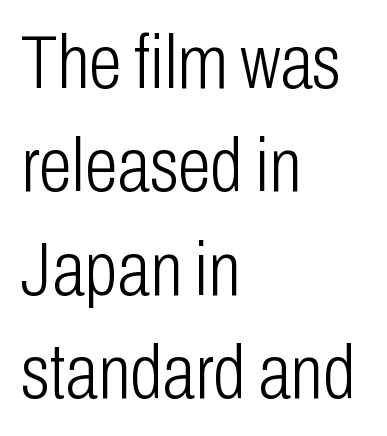
{"serif": "no", "italic": "no", "bold": "no", "weight": "light", "width": "condensed", "stroke_contrast": "low", "x_height": "medium", "monospaced": "no", "underline": "no", "align": "left", "line_spacing": "normal", "line_spacing_ratio": 1.36, "letter_spacing": "normal", "letter_spacing_em": 0.0, "glyph_px": 76}
